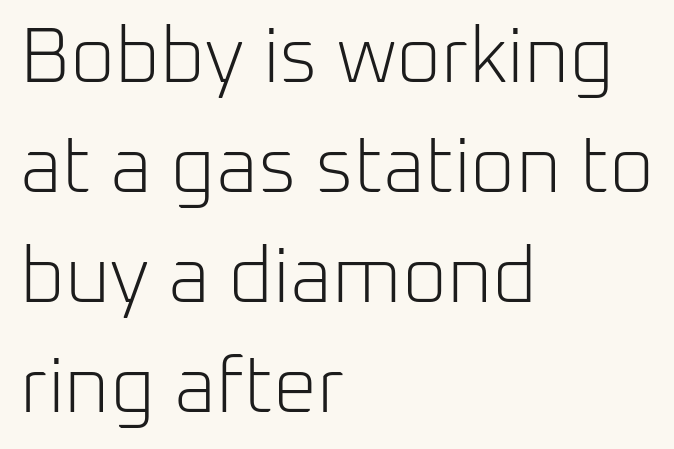
{"serif": "no", "italic": "no", "bold": "no", "weight": "light", "width": "normal", "stroke_contrast": "low", "x_height": "medium", "monospaced": "no", "underline": "no", "align": "left", "line_spacing": "normal", "line_spacing_ratio": 1.41, "letter_spacing": "normal", "letter_spacing_em": 0.0, "glyph_px": 78}
